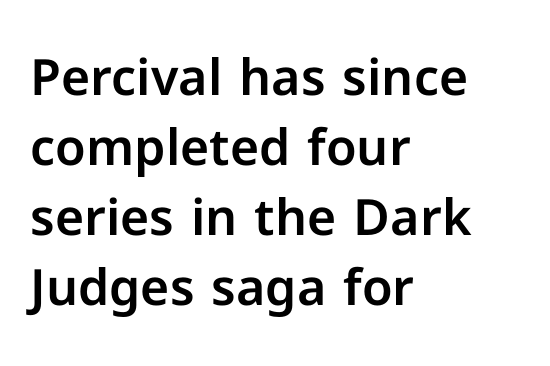
{"serif": "no", "italic": "no", "width": "normal", "stroke_contrast": "low", "x_height": "medium", "monospaced": "no", "underline": "no", "align": "left", "line_spacing": "normal", "line_spacing_ratio": 1.4, "letter_spacing": "normal", "letter_spacing_em": 0.0, "glyph_px": 50}
